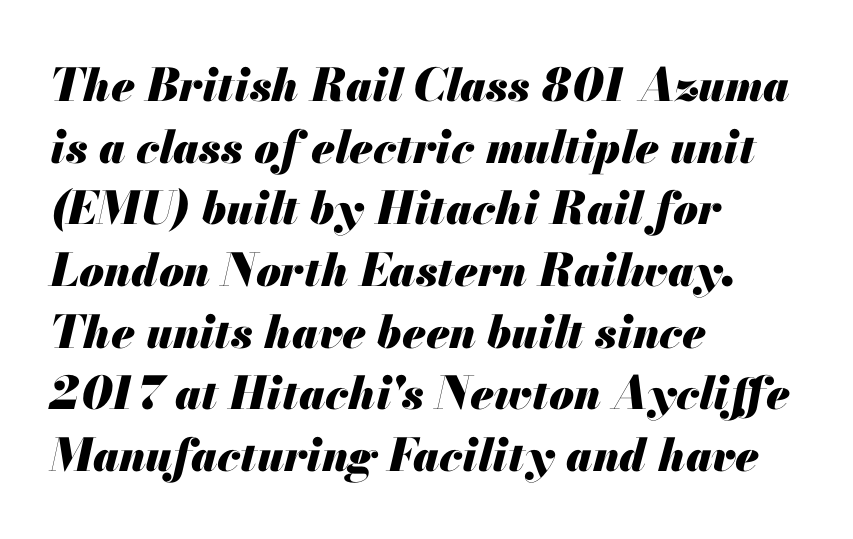
The image shows 45 px heavy type, italic (leaning right); set left-aligned, normal line spacing (1.37x), normal letter spacing, not underlined; medium stroke contrast and a small x-height.
